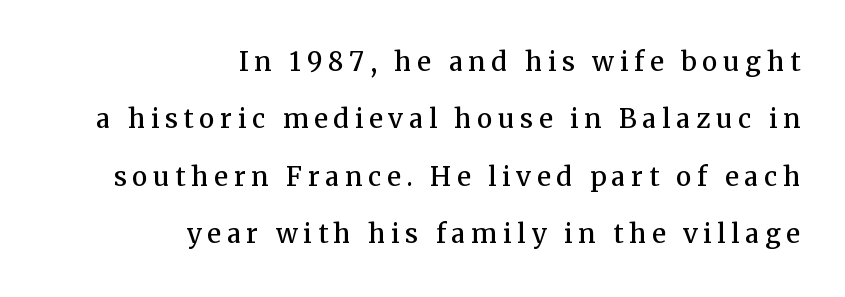
Whoever set this chose breathing room over compactness in the vertical rhythm. Every character sits straight up, as roman type does. Line endings align vertically; line beginnings do not. Descender tails drop into unmarked territory. Caption: expanded tracking, letters set apart. Slightly chunky letters — semibold, I'd say, not full bold.
